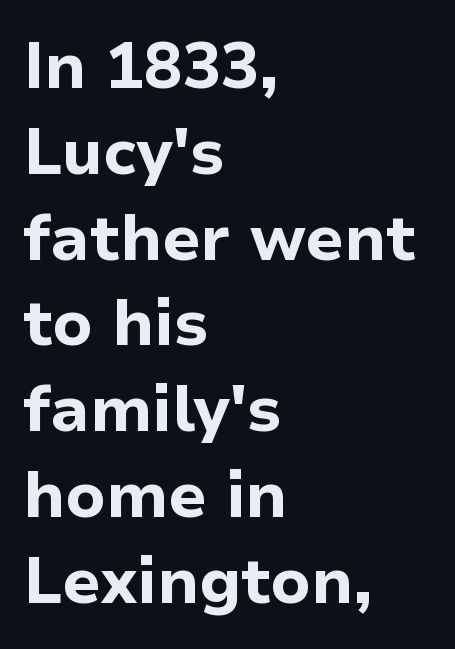
The image shows 64 px bold sans-serif type, upright; set left-aligned, normal line spacing (1.34x), normal letter spacing, not underlined; low stroke contrast and a medium x-height.
